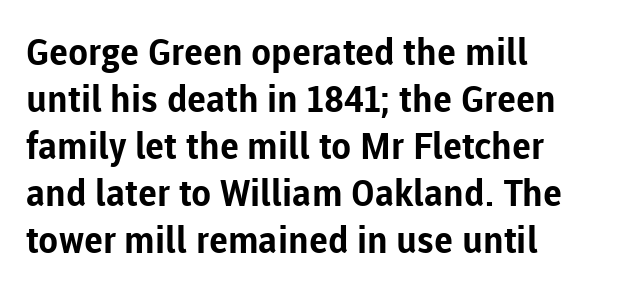
Looks like regular typesetting: each glyph gets only the width it needs. The type family on display is of the sans-serif kind. Quick note: not italic, upright. A normal amount of white space separates one row of letters from the next. The sample has been set heavy, in full bold.
